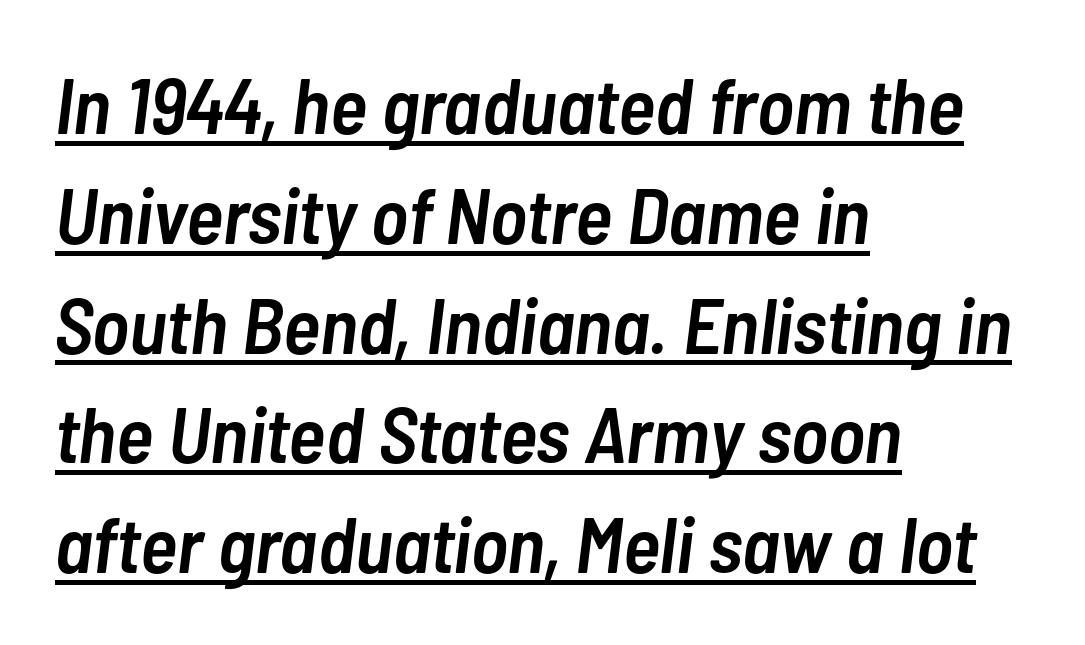
Q: Is the text bold? A: Semi-bold.
Q: Is the text italic (slanted)? A: Yes, it leans right by about 7 degrees.
Q: Is the text underlined? A: Yes.
Q: How is the paragraph aligned? A: Left-aligned.
Q: Is the spacing between letters normal or unusually wide? A: Normal.
Q: Is the spacing between lines tight, normal or loose? A: Normal.
Q: Width (condensed, normal, or wide)? A: Condensed.
Q: Stroke contrast? A: Low.
Q: x-height? A: Medium.
Q: Monospaced? A: No.
